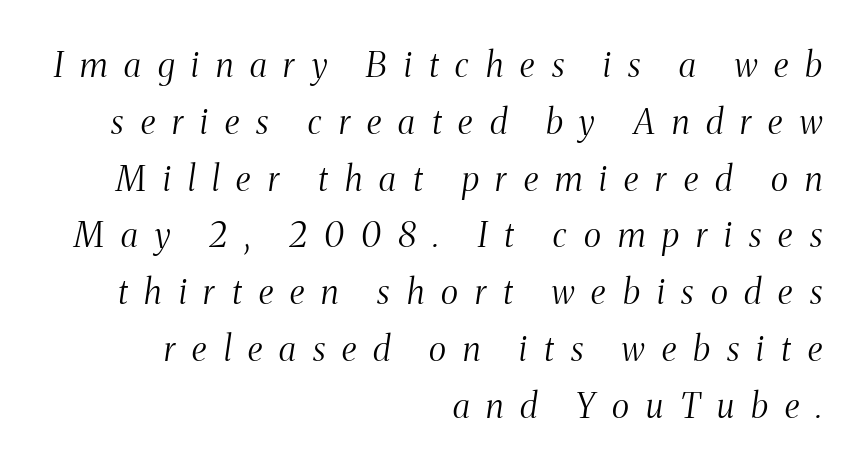
{"serif": "yes", "italic": "yes", "lean": "right", "slant_degrees": 8, "bold": "no", "weight": "light", "width": "condensed", "stroke_contrast": "medium", "x_height": "medium", "monospaced": "no", "underline": "no", "align": "right", "line_spacing": "normal", "line_spacing_ratio": 1.67, "letter_spacing": "wide", "letter_spacing_em": 0.5, "glyph_px": 34}
